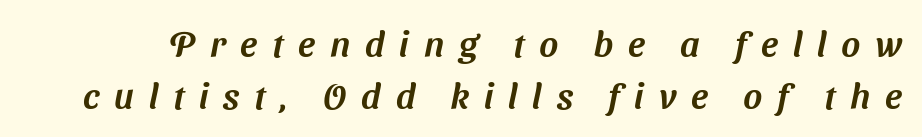
Rows of type keep a routine distance in the vertical direction. Compared with typical body copy, the letter spacing here is much looser. The type family on display is of the sans-serif kind. Here the designer chose a conventional face with non-uniform glyph widths.
